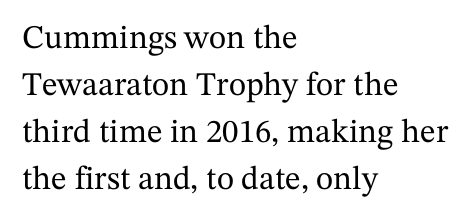
Q: Is the text italic (slanted)? A: No, it is upright.
Q: Is the typeface a serif or a sans-serif typeface? A: Serif.
Q: Is the text underlined? A: No.
Q: How is the paragraph aligned? A: Left-aligned.
Q: Is the spacing between letters normal or unusually wide? A: Normal.
Q: Is the spacing between lines tight, normal or loose? A: Normal.
Q: Width (condensed, normal, or wide)? A: Normal.
Q: Stroke contrast? A: Medium.
Q: x-height? A: Medium.
Q: Monospaced? A: No.
